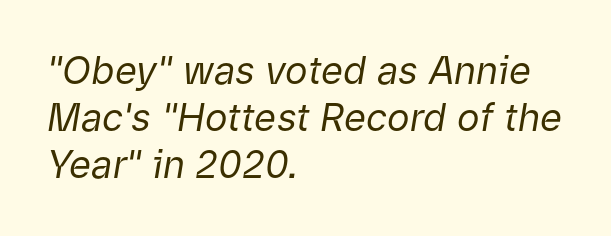
The image shows 38 px regular-weight type, italic (leaning right); set left-aligned, line spacing 1.24x, normal letter spacing, not underlined; low stroke contrast and a medium x-height.
